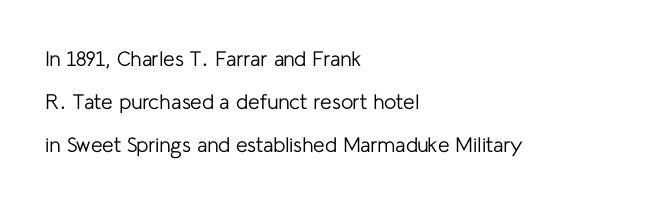
{"italic": "no", "bold": "no", "underline": "no", "align": "left", "line_spacing": "loose", "line_spacing_ratio": 2.04, "letter_spacing": "normal", "letter_spacing_em": 0.0, "glyph_px": 21}
